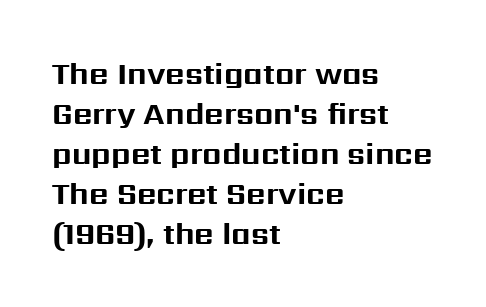
Q: Is the text bold? A: Yes.
Q: Is the text italic (slanted)? A: No, it is upright.
Q: Is the typeface a serif or a sans-serif typeface? A: Sans-serif.
Q: Is the text underlined? A: No.
Q: How is the paragraph aligned? A: Left-aligned.
Q: Is the spacing between letters normal or unusually wide? A: Normal.
Q: Is the spacing between lines tight, normal or loose? A: Normal.
Q: Width (condensed, normal, or wide)? A: Normal.
Q: Stroke contrast? A: Medium.
Q: x-height? A: Medium.
Q: Monospaced? A: No.
